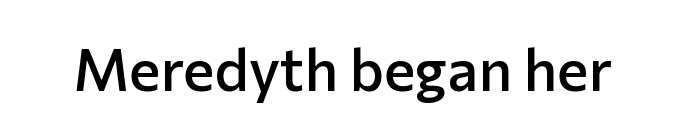
Just letters on the line, the space beneath them empty. The characters display no serif detailing; their extremities are plain. Notice how the stems are strictly vertical — no italics here. Its strokes are somewhat broadened, the hallmark of semibold type.
